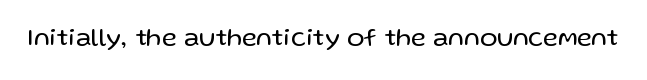
A roman cut, with each character standing at attention. Decoration check: the copy has no underline. The gaps between neighbouring characters are ordinary and unremarkable. Bold? No — there's no thickening of the strokes.
